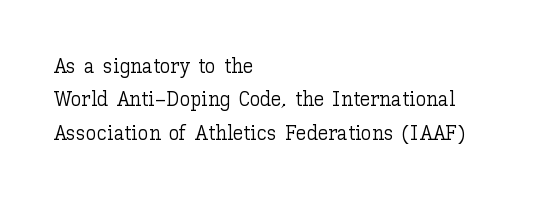
How would I describe the line gaps? Plain and ordinary. Weight: in the light-to-regular range. The type is set solid horizontally, with unmodified tracking. The lines are quadded left.
